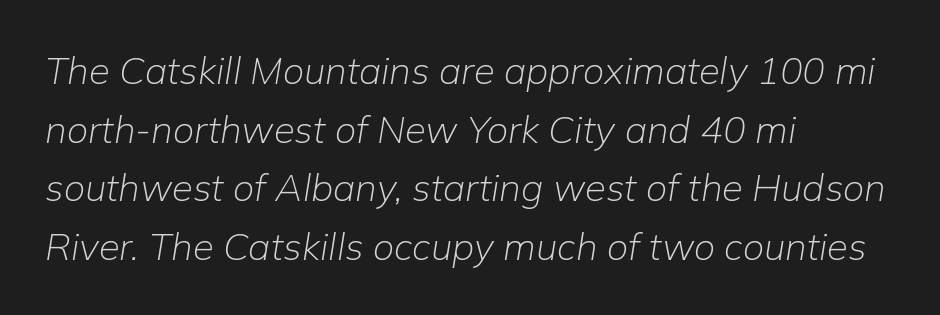
The image shows 38 px light type, italic (leaning right); set left-aligned, normal line spacing (1.54x), normal letter spacing, not underlined; low stroke contrast and a medium x-height.
